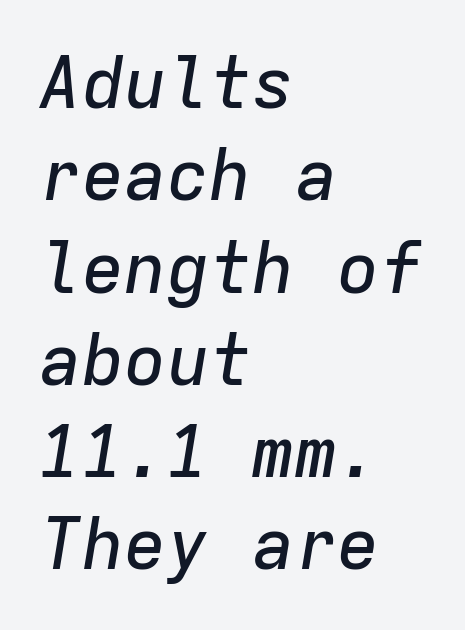
Q: Is the text italic (slanted)? A: Yes, it leans right by about 9 degrees.
Q: Is the text underlined? A: No.
Q: How is the paragraph aligned? A: Left-aligned.
Q: Is the spacing between letters normal or unusually wide? A: Normal.
Q: Is the spacing between lines tight, normal or loose? A: Normal.
Q: Width (condensed, normal, or wide)? A: Normal.
Q: Stroke contrast? A: Low.
Q: x-height? A: Medium.
Q: Monospaced? A: Yes.
